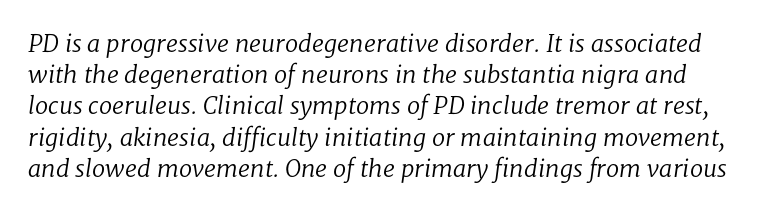
The image shows 24 px text type, italic (leaning right); set normal line spacing (1.3x), normal letter spacing, not underlined.
